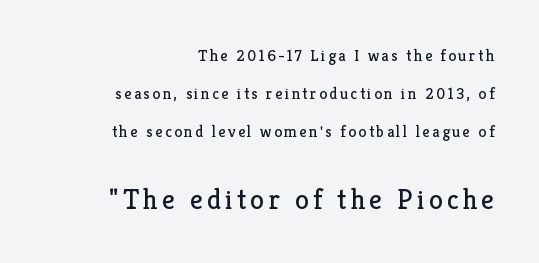
Teacher's note: observe the even right margin — that is flush-right alignment. Leading is clearly above the norm, producing a sparse column. The space directly below the letters is spotless. The weight tops out at a normal text grade. Does the lettering tilt? It doesn't — this is upright. Note: serifs present on the glyphs.
